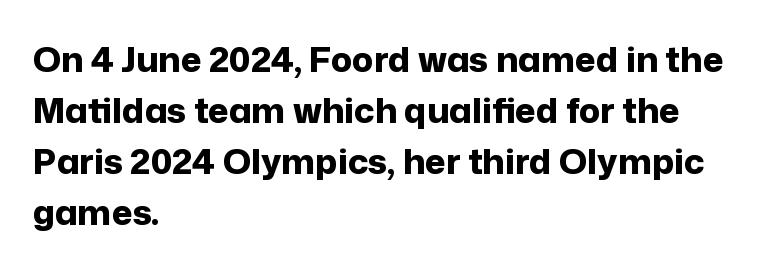
Q: Is the text bold? A: Yes.
Q: Is the text italic (slanted)? A: No, it is upright.
Q: Is the typeface a serif or a sans-serif typeface? A: Sans-serif.
Q: Is the text underlined? A: No.
Q: How is the paragraph aligned? A: Left-aligned.
Q: Is the spacing between letters normal or unusually wide? A: Normal.
Q: Is the spacing between lines tight, normal or loose? A: Normal.
Q: Width (condensed, normal, or wide)? A: Normal.
Q: Stroke contrast? A: Low.
Q: x-height? A: Medium.
Q: Monospaced? A: No.
